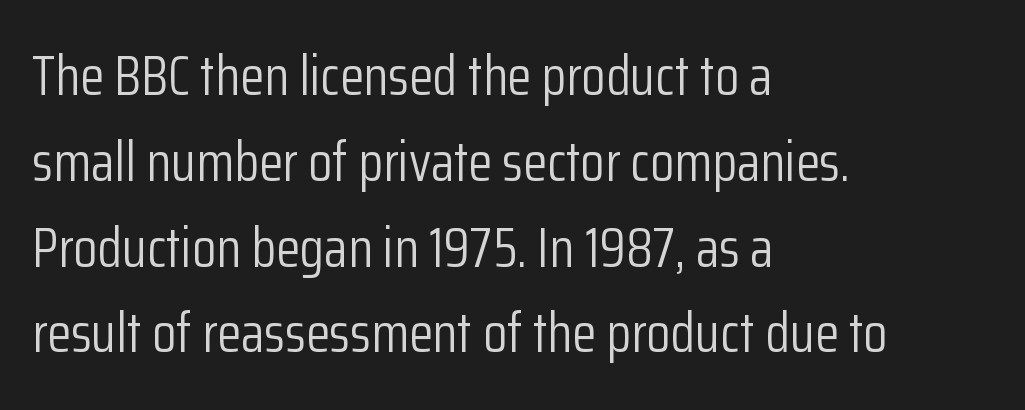
{"serif": "no", "italic": "no", "bold": "no", "weight": "light", "width": "condensed", "stroke_contrast": "low", "x_height": "medium", "monospaced": "no", "underline": "no", "align": "left", "line_spacing": "normal", "line_spacing_ratio": 1.56, "letter_spacing": "normal", "letter_spacing_em": 0.0, "glyph_px": 55}
